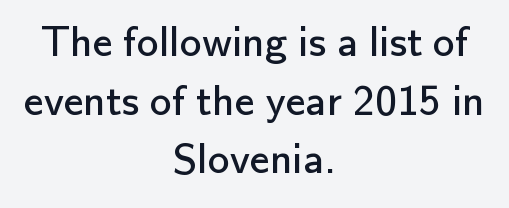
Q: Is the text bold? A: No.
Q: Is the text italic (slanted)? A: No, it is upright.
Q: Is the typeface a serif or a sans-serif typeface? A: Sans-serif.
Q: Is the text underlined? A: No.
Q: How is the paragraph aligned? A: Centered.
Q: Is the spacing between letters normal or unusually wide? A: Normal.
Q: Is the spacing between lines tight, normal or loose? A: Normal.
Q: Width (condensed, normal, or wide)? A: Normal.
Q: Stroke contrast? A: Low.
Q: x-height? A: Small.
Q: Monospaced? A: No.
